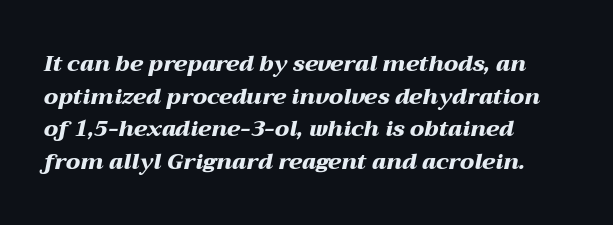
Q: Is the text bold? A: Yes.
Q: Is the text italic (slanted)? A: Yes, it leans right by about 12 degrees.
Q: Is the text underlined? A: No.
Q: How is the paragraph aligned? A: Left-aligned.
Q: Is the spacing between letters normal or unusually wide? A: Normal.
Q: Is the spacing between lines tight, normal or loose? A: Normal.
